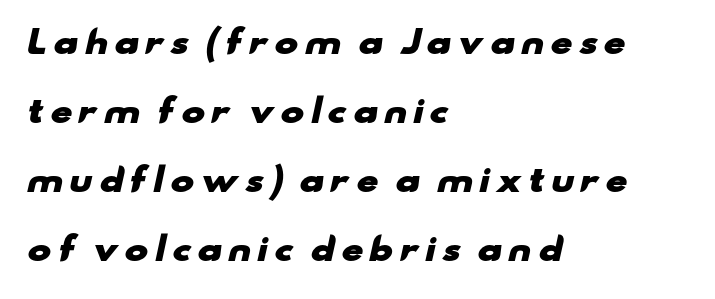
The image shows 32 px heavy, wide sans-serif type; set left-aligned, loose line spacing (2.16x), not underlined; low stroke contrast and a small x-height.
